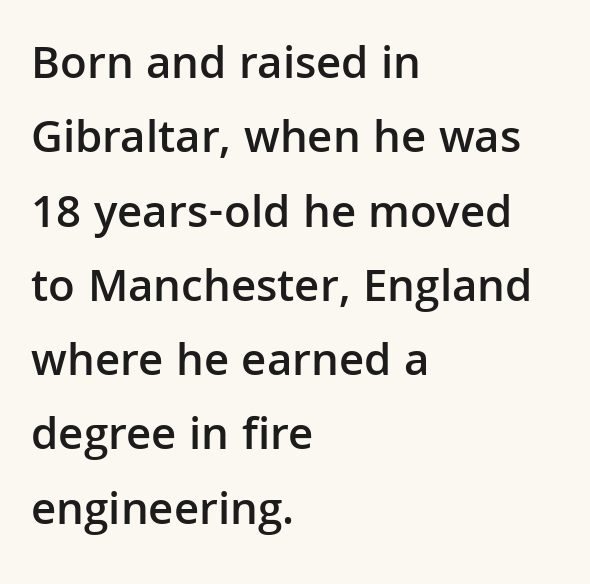
The image shows 47 px semibold sans-serif type, upright; set left-aligned, normal line spacing (1.58x), normal letter spacing, not underlined; low stroke contrast and a medium x-height.
